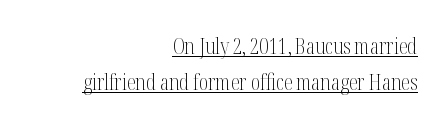
{"italic": "no", "bold": "no", "underline": "yes", "align": "right", "line_spacing": "normal", "line_spacing_ratio": 1.64, "letter_spacing": "normal", "letter_spacing_em": 0.0, "glyph_px": 22}
